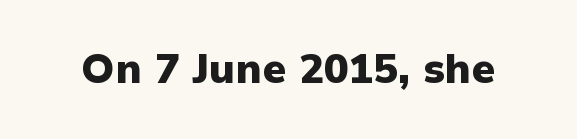
Is this a fixed-width face? No — the glyphs have proportional, varying widths. The type sits square on the baseline with zero lean. Nope, no serifs anywhere on these letters. Observe the ordinary spacing: letters are neighbours, not strangers. The area under the type is left untouched.
